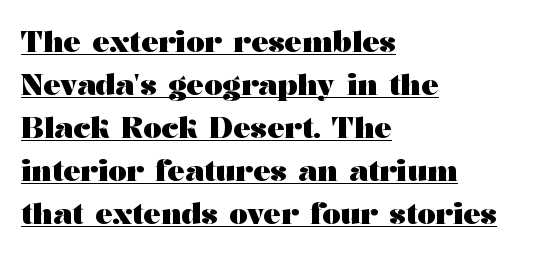
Weight: bold. Visually the block forms a straight wall on the left and a jagged coastline on the right. Stroke terminals: seriffed. Italic: no, the glyphs are upright roman. These lines keep a tight, regular rhythm from letter to letter. Line spacing here is normal.
